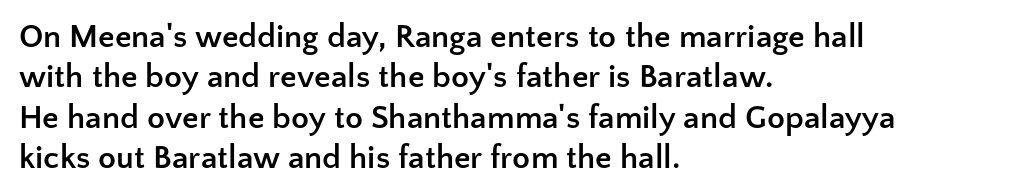
{"serif": "no", "italic": "no", "bold": "yes", "weight": "semibold", "width": "normal", "stroke_contrast": "low", "x_height": "medium", "monospaced": "no", "underline": "no", "align": "left", "line_spacing_ratio": 1.22, "letter_spacing": "normal", "letter_spacing_em": 0.0, "glyph_px": 33}
